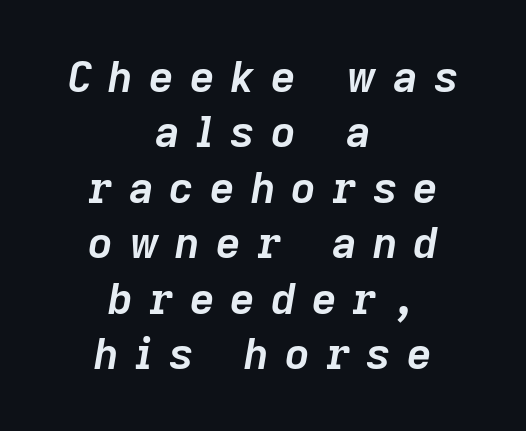
Q: Is the text bold? A: Yes.
Q: Is the text italic (slanted)? A: Yes, it leans right by about 9 degrees.
Q: Is the text underlined? A: No.
Q: How is the paragraph aligned? A: Centered.
Q: Is the spacing between letters normal or unusually wide? A: Unusually wide.
Q: Is the spacing between lines tight, normal or loose? A: Normal.
Q: Width (condensed, normal, or wide)? A: Normal.
Q: Stroke contrast? A: Low.
Q: x-height? A: Medium.
Q: Monospaced? A: No.
